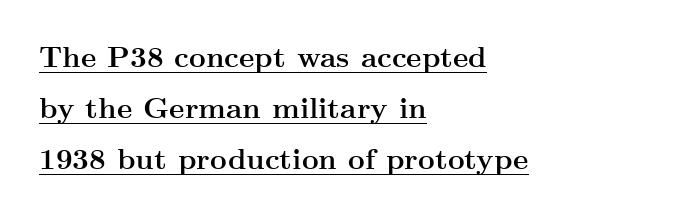
Leftover space on each line is placed entirely after the last word. The designer went with a serif here, giving each stem small feet. You can see a thin bar hugging the bottom of the glyphs. When letters stand straight like this, we call the style roman or upright.
